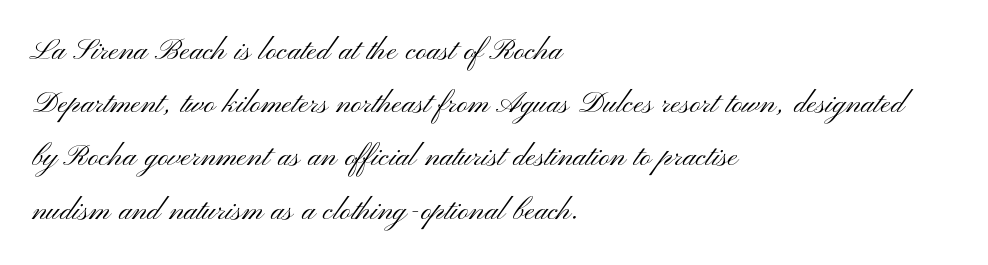
Successive baselines arrive at the customary interval. The zone under the glyphs is completely vacant. Note the varied advance widths — an 'i' is clearly narrower than an 'm'. The font sits on the lighter half of the weight spectrum, regular included. A typesetter would label this face a sans.
